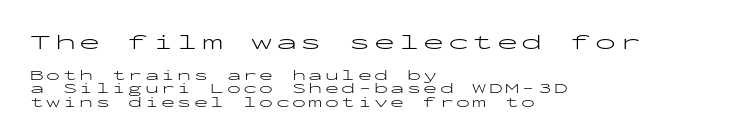
{"italic": "no", "bold": "no", "underline": "no", "align": "left", "line_spacing": "tight", "line_spacing_ratio": 0.96, "larger_block": "first", "size_ratio": 1.5, "glyph_px": 21}
